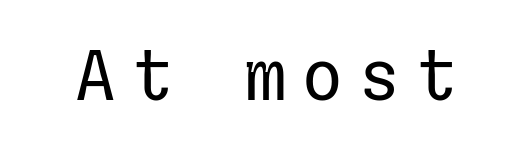
The face looks like a standard text weight, possibly lighter. Grotesque or geometric, the face here clearly has no serifs. Observe the wide spacing: letters keep a clear distance from each other. Clear beneath every line of the passage. If you drew a line through each stem, it would be perfectly vertical.
